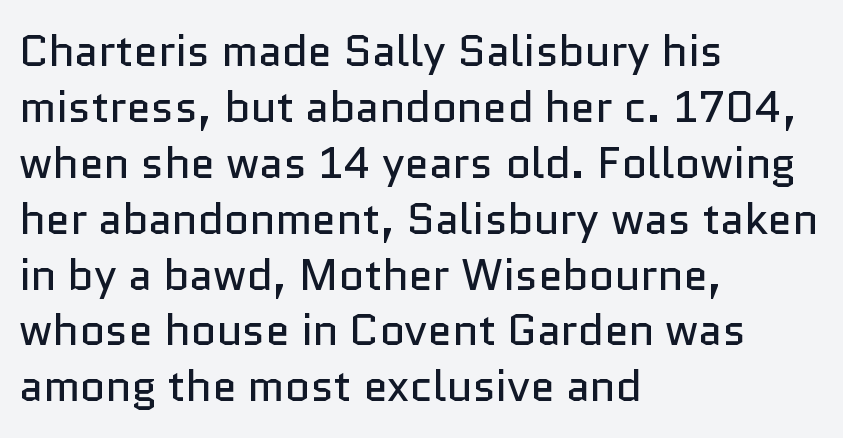
Beneath every word, the page is bare. Typographically, this falls in the sans-serif category. The face used here is proportionally spaced, like ordinary book or web type. This is the regular roman posture of the typeface. Compared with a typical body face, this is equally light or lighter still. Does the copy run flush right? No — it runs flush left.
